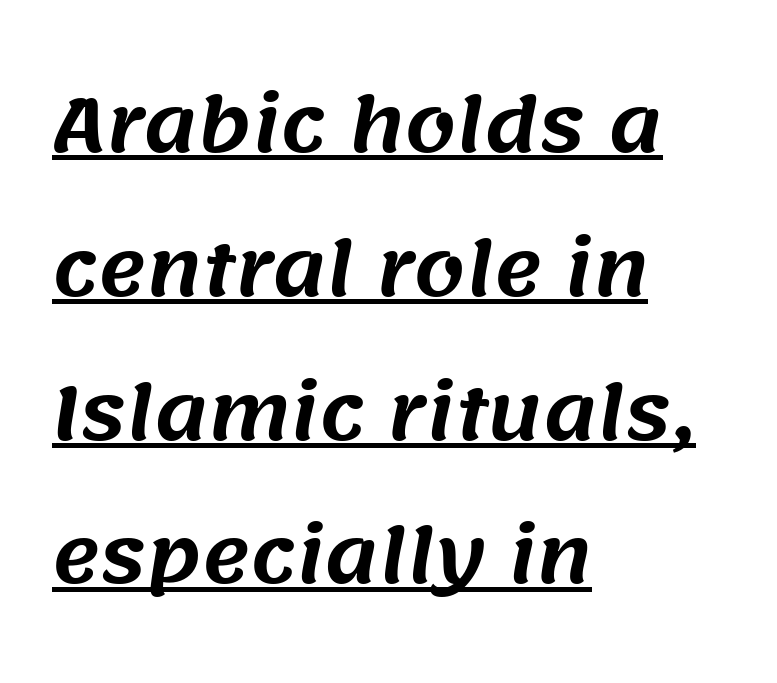
{"serif": "no", "width": "normal", "stroke_contrast": "medium", "x_height": "large", "monospaced": "no", "underline": "yes", "align": "left", "line_spacing": "loose", "line_spacing_ratio": 1.97, "letter_spacing": "normal", "letter_spacing_em": 0.0, "glyph_px": 73}
